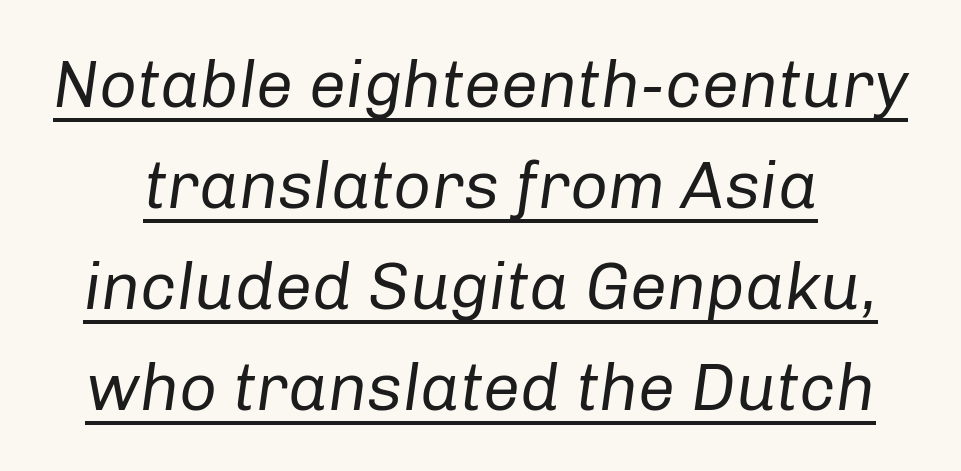
How are the letters spaced? Ordinarily, with no added tracking. Notice how the stems are inclined rather than vertical — that's the hallmark of italics. The weight tops out at a normal text grade. These lines are rendered in a variable-pitch font.
